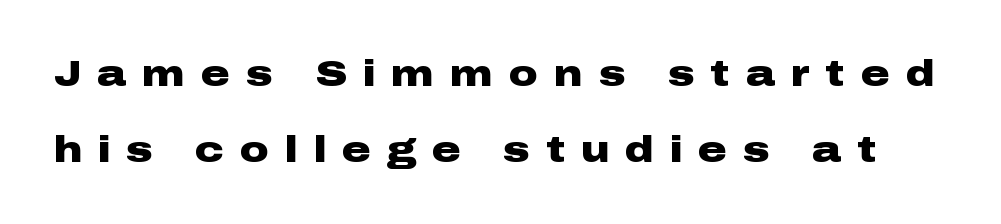
{"serif": "no", "italic": "no", "bold": "yes", "weight": "heavy", "width": "wide", "stroke_contrast": "low", "x_height": "medium", "monospaced": "no", "underline": "no", "line_spacing": "loose", "line_spacing_ratio": 2.1, "letter_spacing": "wide", "letter_spacing_em": 0.44, "glyph_px": 36}
